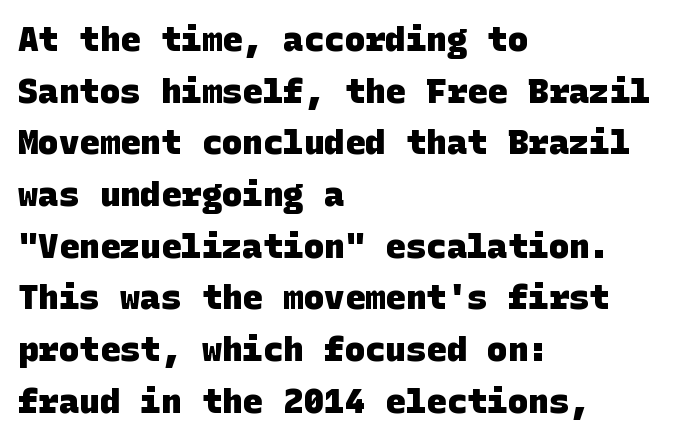
The image shows 34 px heavy sans-serif type; set left-aligned, normal line spacing (1.52x), normal letter spacing, not underlined; low stroke contrast and a large x-height.
